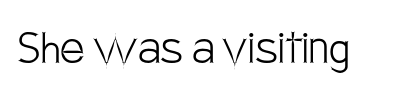
Check under the words: just untouched page. The typeface has the unassuming heft of standard copy or less. How are the letters spaced? Ordinarily, with no added tracking. Here the designer chose a conventional face with non-uniform glyph widths. The lettering holds an erect, upright posture throughout. Font category for this specimen: sans-serif.
